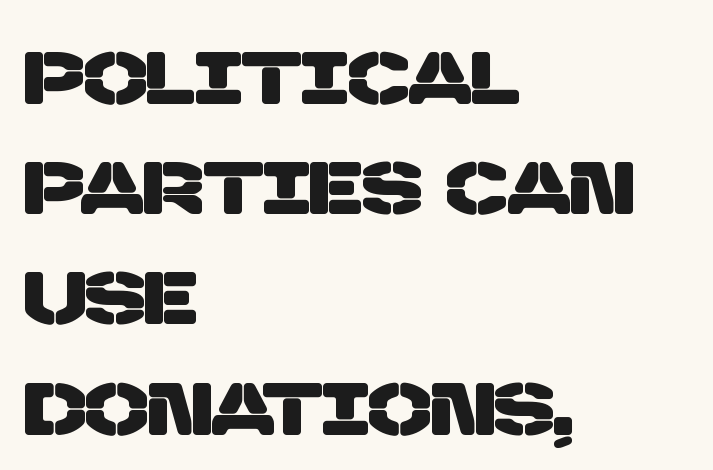
{"serif": "no", "width": "normal", "stroke_contrast": "low", "x_height": "large", "monospaced": "no", "underline": "no", "align": "left", "line_spacing": "normal", "line_spacing_ratio": 1.47, "letter_spacing": "normal", "letter_spacing_em": 0.0, "glyph_px": 75}
